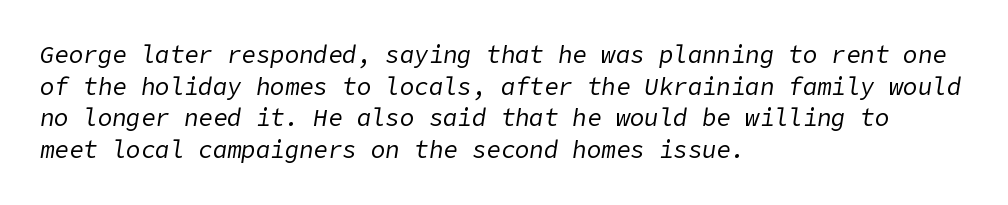
The image shows 24 px text type, italic (leaning right); set left-aligned, normal line spacing (1.32x), normal letter spacing, not underlined.
